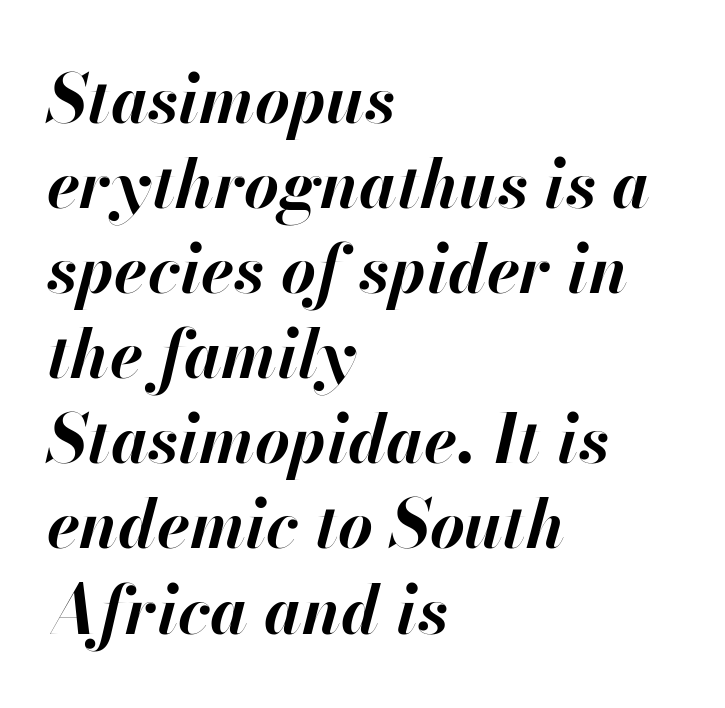
Q: Is the text bold? A: Yes.
Q: Is the text italic (slanted)? A: Yes, it leans right by about 13 degrees.
Q: Is the text underlined? A: No.
Q: How is the paragraph aligned? A: Left-aligned.
Q: Is the spacing between letters normal or unusually wide? A: Normal.
Q: Is the spacing between lines tight, normal or loose? A: Normal.
Q: Width (condensed, normal, or wide)? A: Normal.
Q: Stroke contrast? A: High.
Q: x-height? A: Small.
Q: Monospaced? A: No.
